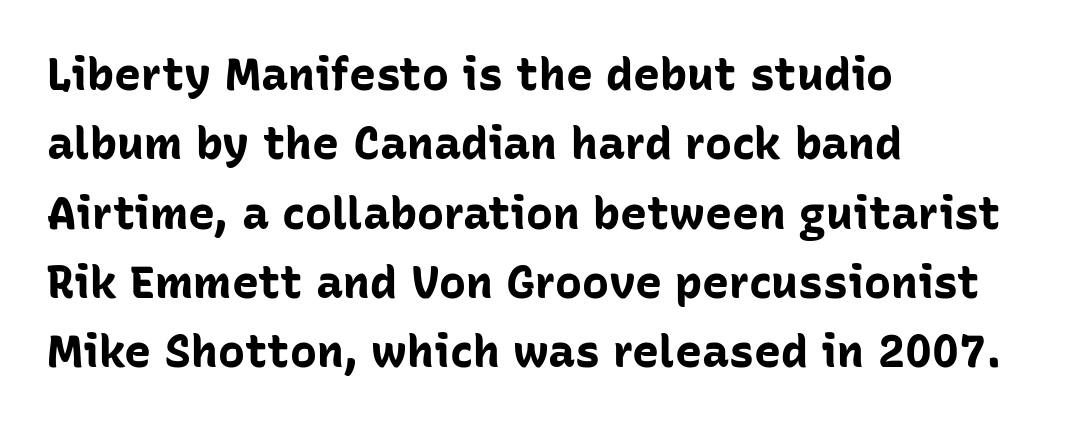
The image shows 45 px bold sans-serif type, upright; set left-aligned, normal line spacing (1.54x), normal letter spacing, not underlined; low stroke contrast and a medium x-height.
